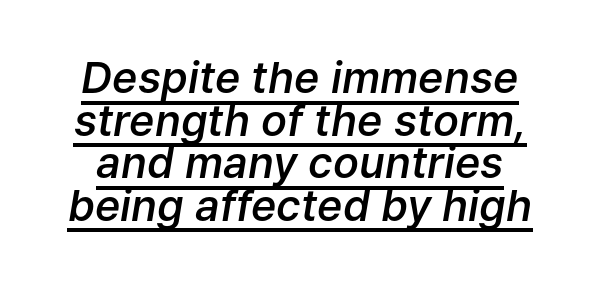
{"italic": "yes", "lean": "right", "slant_degrees": 9, "bold": "semi", "weight": "semibold", "width": "normal", "stroke_contrast": "low", "x_height": "medium", "monospaced": "no", "underline": "yes", "line_spacing": "tight", "line_spacing_ratio": 0.99, "letter_spacing": "normal", "letter_spacing_em": 0.0, "glyph_px": 43}
